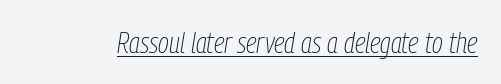
{"italic": "yes", "lean": "right", "slant_degrees": 9, "bold": "no", "weight": "thin", "width": "condensed", "stroke_contrast": "low", "x_height": "medium", "monospaced": "no", "underline": "yes", "letter_spacing": "normal", "letter_spacing_em": 0.0, "glyph_px": 29}
